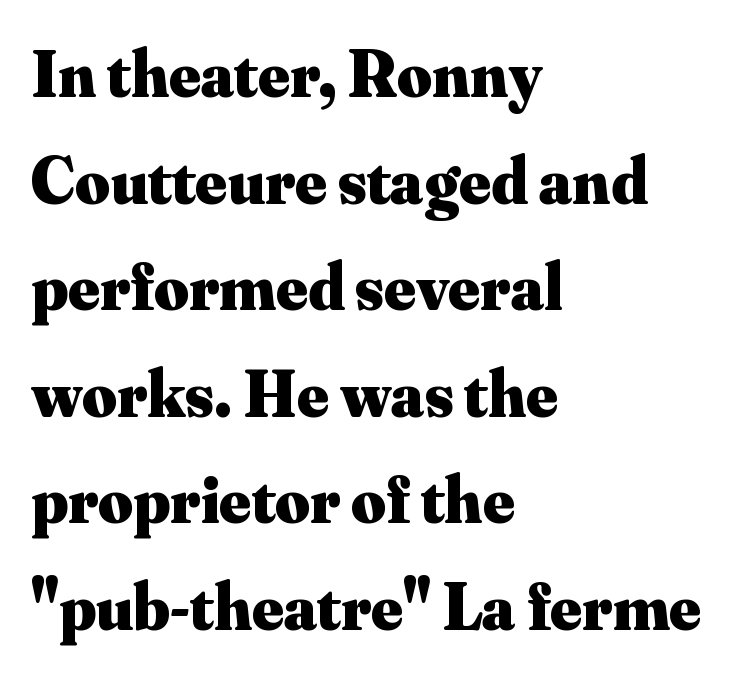
{"serif": "yes", "italic": "no", "bold": "yes", "weight": "heavy", "width": "normal", "stroke_contrast": "medium", "x_height": "small", "monospaced": "no", "underline": "no", "align": "left", "line_spacing": "normal", "line_spacing_ratio": 1.59, "letter_spacing": "normal", "letter_spacing_em": 0.0, "glyph_px": 67}
